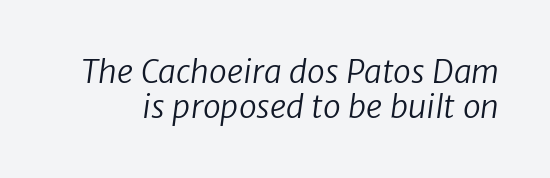
{"serif": "no", "bold": "no", "weight": "regular", "width": "normal", "stroke_contrast": "low", "x_height": "medium", "monospaced": "no", "underline": "no", "line_spacing": "tight", "line_spacing_ratio": 1.08, "letter_spacing": "normal", "letter_spacing_em": 0.0, "glyph_px": 32}
